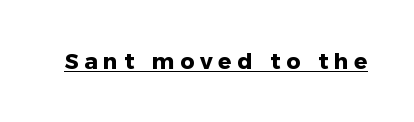
The letters stand straight up with perfectly vertical stems. Check the space under the baseline: a stroke is drawn there. The letterforms stand isolated, each surrounded by extra space. This is heavy type, rendered in bold.
